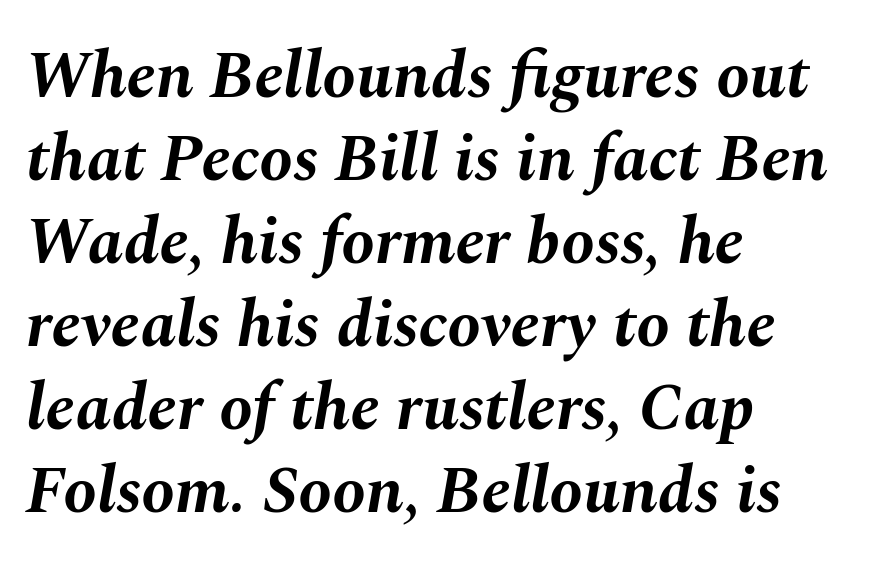
The image shows 67 px bold type, italic (leaning right); set left-aligned, line spacing 1.24x, normal letter spacing, not underlined; medium stroke contrast and a medium x-height.
